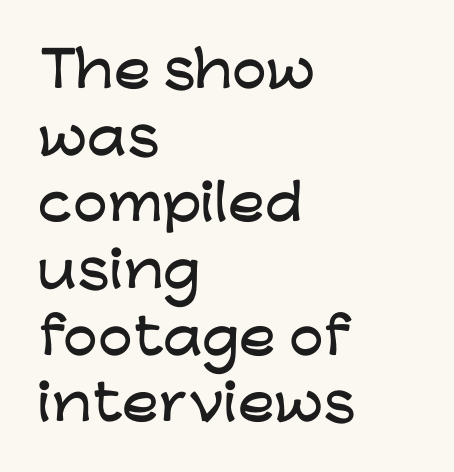
The image shows 49 px wide sans-serif type, upright; set left-aligned, normal line spacing (1.36x), normal letter spacing, not underlined; low stroke contrast and a medium x-height.
